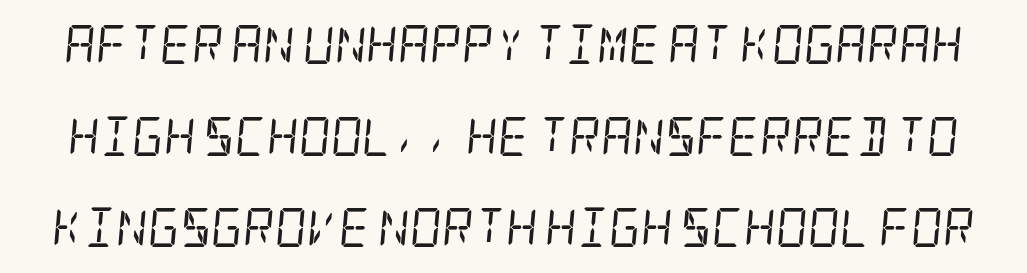
The image shows 39 px regular-weight, condensed serif type, italic (leaning right); set loose line spacing (2.35x), normal letter spacing, not underlined; low stroke contrast and a large x-height.
